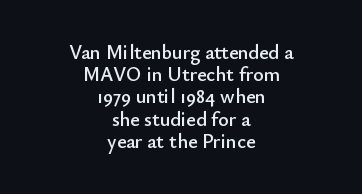
The image shows 20 px text type, upright; set centered, tight line spacing (1.11x), normal letter spacing, not underlined.
